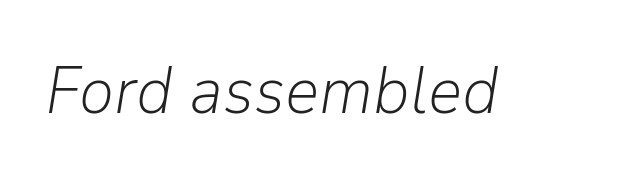
{"italic": "yes", "lean": "right", "slant_degrees": 9, "bold": "no", "weight": "light", "width": "normal", "stroke_contrast": "low", "x_height": "medium", "monospaced": "no", "underline": "no", "letter_spacing": "normal", "letter_spacing_em": 0.0, "glyph_px": 67}
